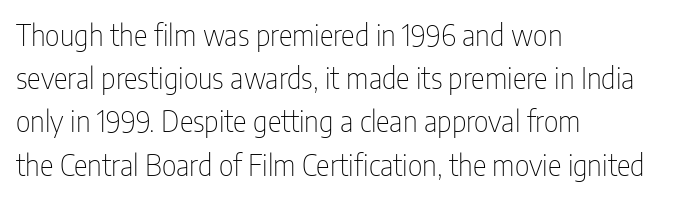
This rendering employs a face without finishing strokes, i.e., a sans-serif. The area under the type is left untouched. The designer left line spacing at the default. Horizontally, the lines are justified to the leading edge only.
